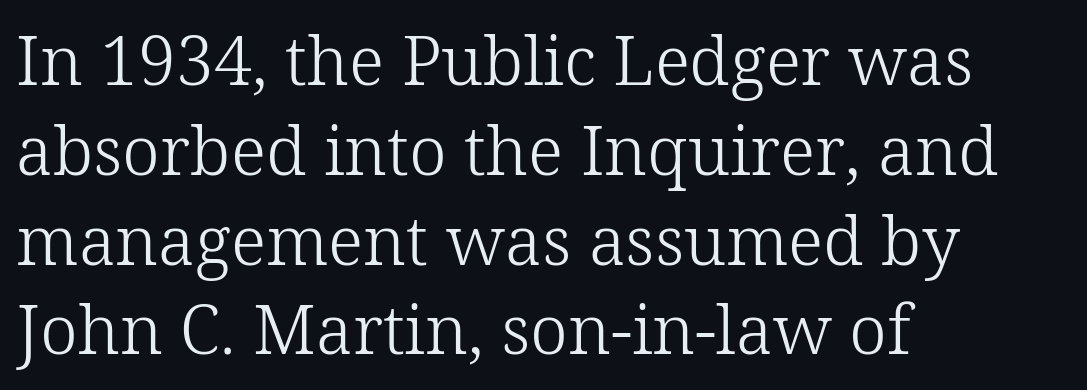
{"serif": "yes", "italic": "no", "bold": "no", "weight": "light", "width": "normal", "stroke_contrast": "low", "x_height": "medium", "monospaced": "no", "underline": "no", "align": "left", "line_spacing": "normal", "line_spacing_ratio": 1.32, "letter_spacing": "normal", "letter_spacing_em": 0.0, "glyph_px": 68}
